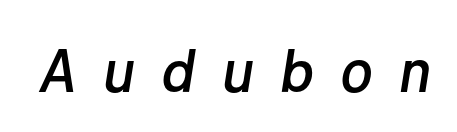
Q: Is the text italic (slanted)? A: Yes, it leans right by about 10 degrees.
Q: Is the text underlined? A: No.
Q: Is the spacing between letters normal or unusually wide? A: Unusually wide.
Q: Width (condensed, normal, or wide)? A: Normal.
Q: Stroke contrast? A: Low.
Q: x-height? A: Medium.
Q: Monospaced? A: No.
